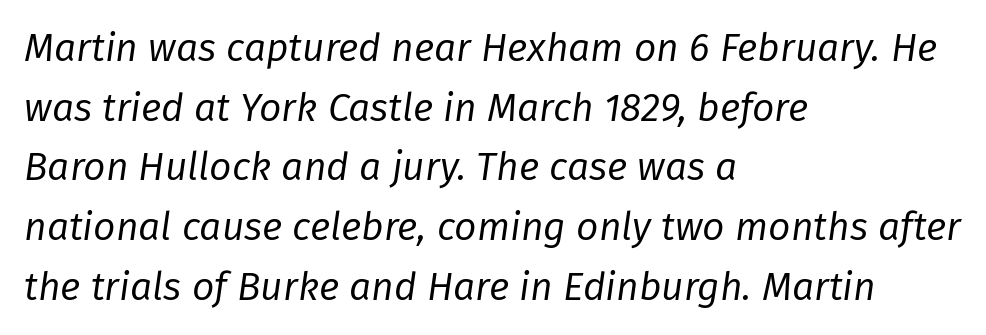
The image shows 39 px regular-weight type, italic (leaning right); set left-aligned, normal line spacing (1.53x), normal letter spacing, not underlined; low stroke contrast and a medium x-height.
